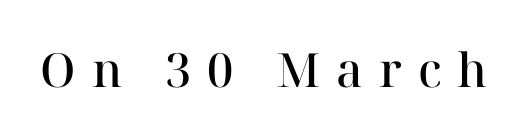
{"serif": "yes", "italic": "no", "bold": "semi", "weight": "semibold", "width": "normal", "stroke_contrast": "high", "x_height": "medium", "monospaced": "no", "underline": "no", "letter_spacing": "wide", "letter_spacing_em": 0.34, "glyph_px": 47}
